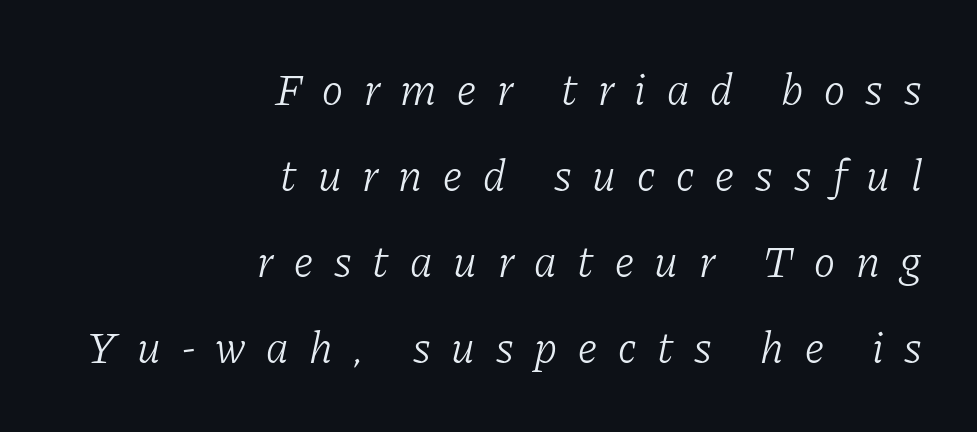
Q: Is the text bold? A: No.
Q: Is the text italic (slanted)? A: Yes, it leans right by about 11 degrees.
Q: Is the typeface a serif or a sans-serif typeface? A: Serif.
Q: Is the text underlined? A: No.
Q: How is the paragraph aligned? A: Right-aligned.
Q: Is the spacing between letters normal or unusually wide? A: Unusually wide.
Q: Is the spacing between lines tight, normal or loose? A: Loose.
Q: Width (condensed, normal, or wide)? A: Normal.
Q: Stroke contrast? A: Low.
Q: x-height? A: Medium.
Q: Monospaced? A: No.
